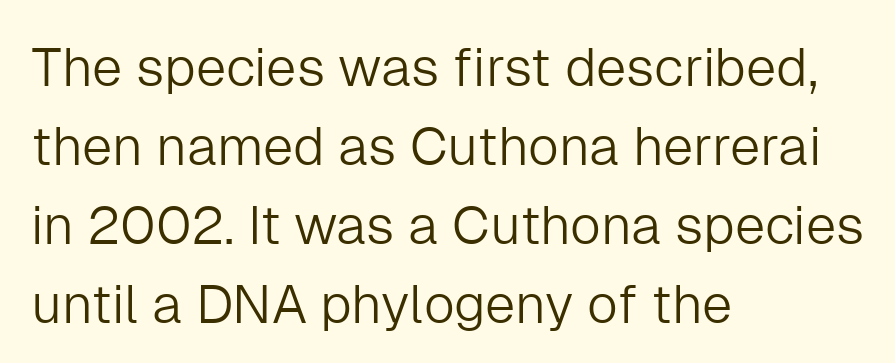
Q: Is the text bold? A: No.
Q: Is the text italic (slanted)? A: No, it is upright.
Q: Is the typeface a serif or a sans-serif typeface? A: Sans-serif.
Q: Is the text underlined? A: No.
Q: How is the paragraph aligned? A: Left-aligned.
Q: Is the spacing between letters normal or unusually wide? A: Normal.
Q: Is the spacing between lines tight, normal or loose? A: Normal.
Q: Width (condensed, normal, or wide)? A: Normal.
Q: Stroke contrast? A: Low.
Q: x-height? A: Medium.
Q: Monospaced? A: No.
